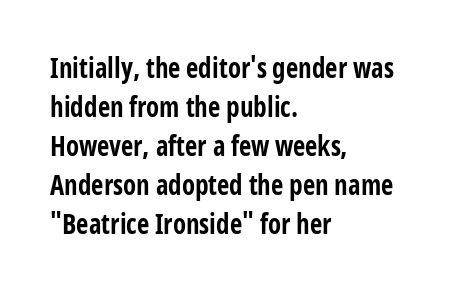
{"italic": "no", "bold": "yes", "underline": "no", "align": "left", "line_spacing": "normal", "line_spacing_ratio": 1.44, "letter_spacing": "normal", "letter_spacing_em": 0.0, "glyph_px": 27}
